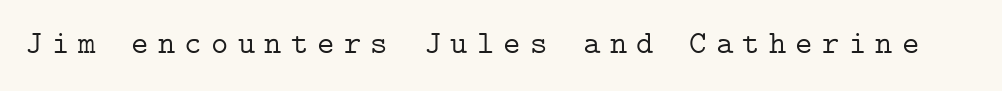
The image shows 33 px light serif type, upright; set unusually wide letter spacing (+0.28 em), not underlined; low stroke contrast and a medium x-height.
